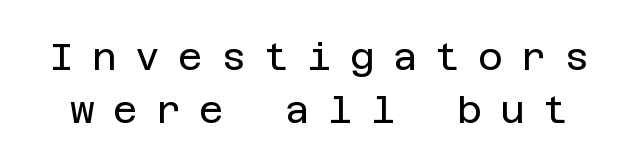
The image shows 38 px regular-weight sans-serif type, upright; set normal line spacing (1.4x), unusually wide letter spacing (+0.48 em), not underlined; low stroke contrast and a large x-height.
